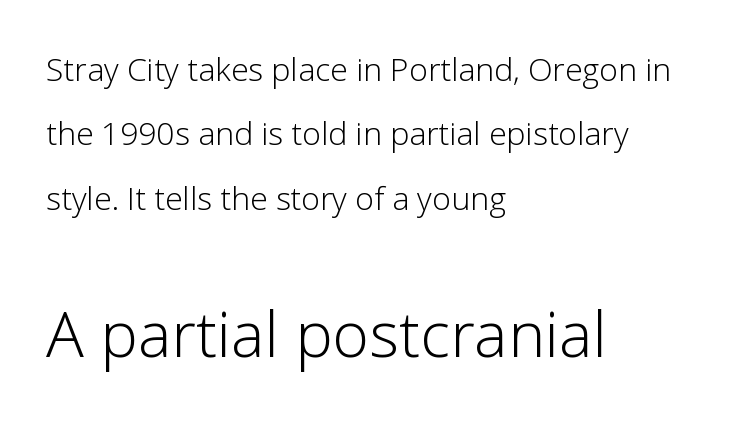
Q: Is the text bold? A: No.
Q: Is the text italic (slanted)? A: No, it is upright.
Q: Is the typeface a serif or a sans-serif typeface? A: Sans-serif.
Q: Is the text underlined? A: No.
Q: How is the paragraph aligned? A: Left-aligned.
Q: Is the spacing between letters normal or unusually wide? A: Normal.
Q: Is the spacing between lines tight, normal or loose? A: Loose.
Q: Which block of text is set in a larger size, the first (top) or the second (bottom)? A: The second (bottom) one.
Q: Width (condensed, normal, or wide)? A: Normal.
Q: Stroke contrast? A: Low.
Q: x-height? A: Medium.
Q: Monospaced? A: No.
